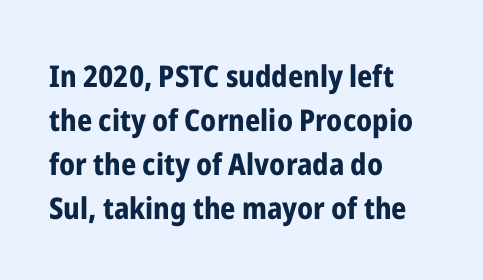
Q: Is the text bold? A: Yes.
Q: Is the text italic (slanted)? A: No, it is upright.
Q: Is the typeface a serif or a sans-serif typeface? A: Sans-serif.
Q: Is the text underlined? A: No.
Q: How is the paragraph aligned? A: Left-aligned.
Q: Is the spacing between letters normal or unusually wide? A: Normal.
Q: Is the spacing between lines tight, normal or loose? A: Normal.
Q: Width (condensed, normal, or wide)? A: Condensed.
Q: Stroke contrast? A: Low.
Q: x-height? A: Medium.
Q: Monospaced? A: No.
